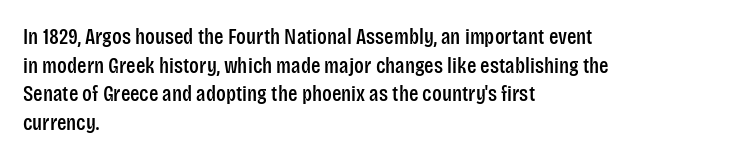
{"italic": "no", "underline": "no", "align": "left", "line_spacing": "normal", "line_spacing_ratio": 1.3, "letter_spacing": "normal", "letter_spacing_em": 0.0, "glyph_px": 22}
